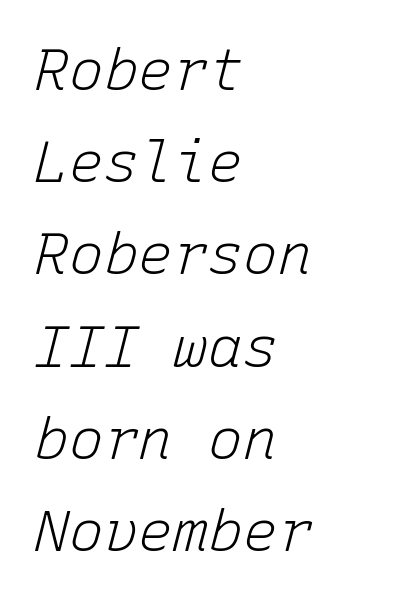
Q: Is the text bold? A: No.
Q: Is the text italic (slanted)? A: Yes, it leans right by about 15 degrees.
Q: Is the text underlined? A: No.
Q: How is the paragraph aligned? A: Left-aligned.
Q: Is the spacing between letters normal or unusually wide? A: Normal.
Q: Is the spacing between lines tight, normal or loose? A: Normal.
Q: Width (condensed, normal, or wide)? A: Normal.
Q: Stroke contrast? A: Low.
Q: x-height? A: Medium.
Q: Monospaced? A: Yes.
